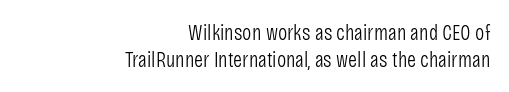
Q: Is the text bold? A: No.
Q: Is the text italic (slanted)? A: No, it is upright.
Q: Is the text underlined? A: No.
Q: How is the paragraph aligned? A: Right-aligned.
Q: Is the spacing between letters normal or unusually wide? A: Normal.
